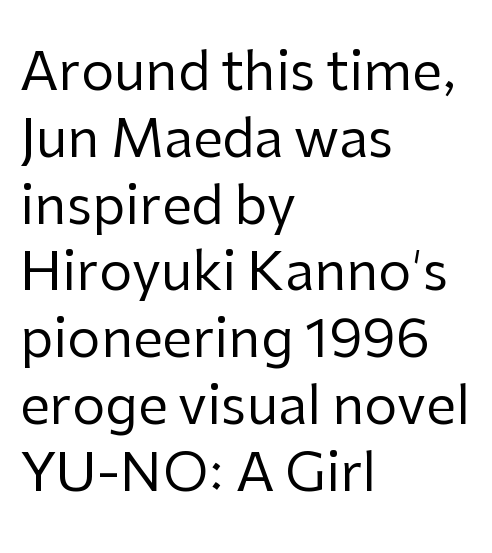
Q: Is the text bold? A: No.
Q: Is the text italic (slanted)? A: No, it is upright.
Q: Is the typeface a serif or a sans-serif typeface? A: Sans-serif.
Q: Is the text underlined? A: No.
Q: How is the paragraph aligned? A: Left-aligned.
Q: Is the spacing between letters normal or unusually wide? A: Normal.
Q: Is the spacing between lines tight, normal or loose? A: Normal.
Q: Width (condensed, normal, or wide)? A: Normal.
Q: Stroke contrast? A: Low.
Q: x-height? A: Medium.
Q: Monospaced? A: No.
